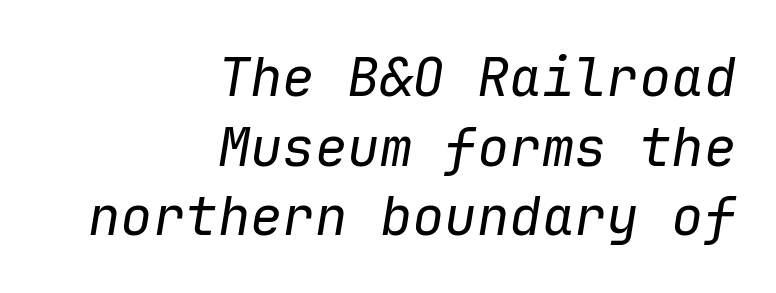
{"italic": "yes", "lean": "right", "slant_degrees": 9, "bold": "no", "weight": "regular", "width": "normal", "stroke_contrast": "low", "x_height": "medium", "monospaced": "yes", "underline": "no", "align": "right", "line_spacing": "normal", "line_spacing_ratio": 1.29, "letter_spacing": "normal", "letter_spacing_em": 0.0, "glyph_px": 54}
